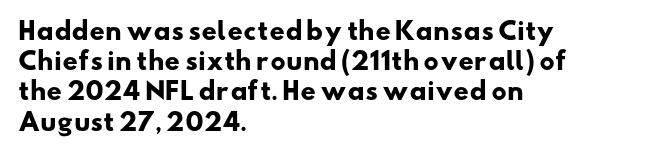
The image shows 24 px bold type; set left-aligned, normal line spacing (1.26x), normal letter spacing, not underlined.
